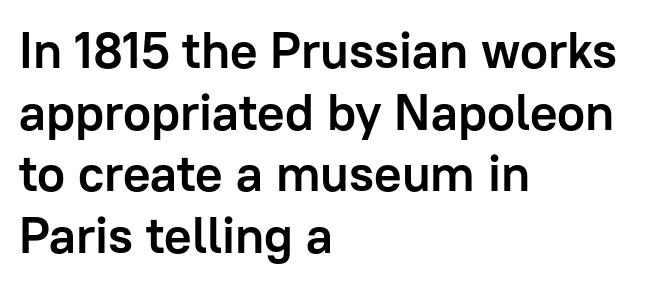
The image shows 51 px semibold sans-serif type, upright; set left-aligned, line spacing 1.21x, normal letter spacing, not underlined; low stroke contrast and a medium x-height.
